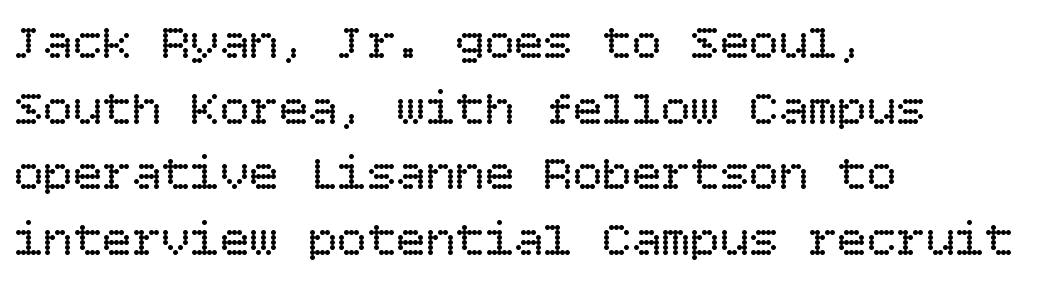
The image shows 49 px regular-weight type, upright; set left-aligned, normal line spacing (1.34x), normal letter spacing, not underlined; low stroke contrast and a large x-height.
